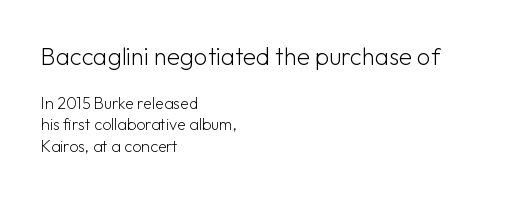
Ordinary non-slanted type is in use. Scale decreases going downward across the two blocks. Each word holds together tightly as a unit, with standard inter-letter gaps. Letters have the restrained weight of plain body copy at most. Notice how descenders clear the ascenders below comfortably — that's standard leading.
